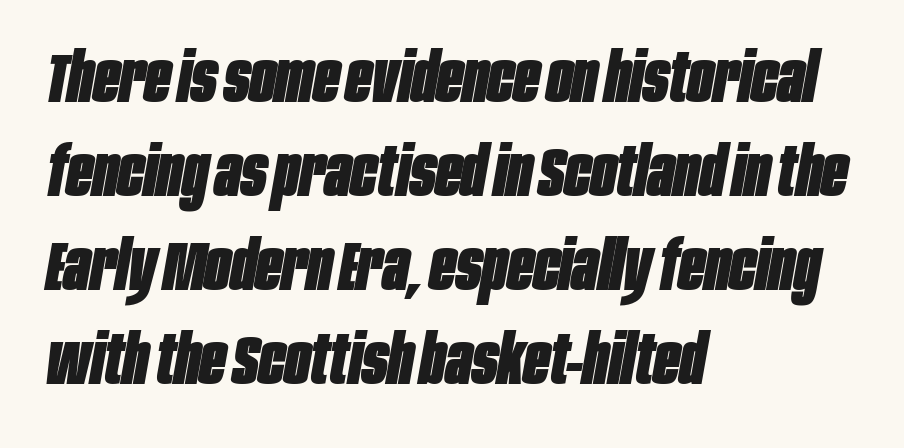
Q: Is the text bold? A: Yes.
Q: Is the text italic (slanted)? A: Yes, it leans right by about 10 degrees.
Q: Is the text underlined? A: No.
Q: How is the paragraph aligned? A: Left-aligned.
Q: Is the spacing between letters normal or unusually wide? A: Normal.
Q: Is the spacing between lines tight, normal or loose? A: Normal.
Q: Width (condensed, normal, or wide)? A: Condensed.
Q: Stroke contrast? A: Low.
Q: x-height? A: Large.
Q: Monospaced? A: No.
